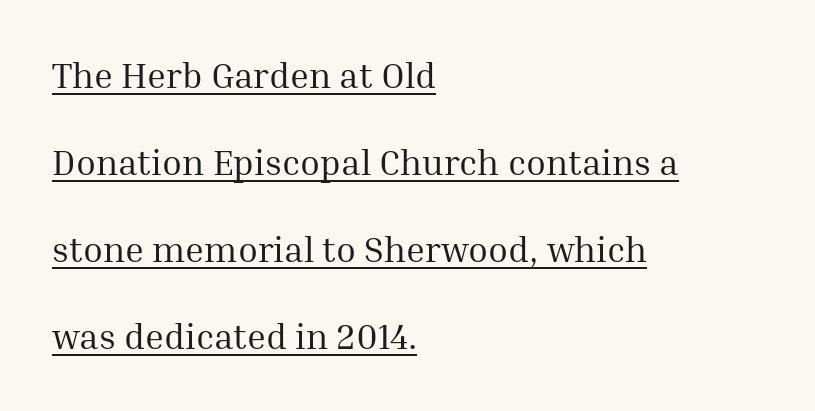
Q: Is the text bold? A: No.
Q: Is the text italic (slanted)? A: No, it is upright.
Q: Is the typeface a serif or a sans-serif typeface? A: Serif.
Q: Is the text underlined? A: Yes.
Q: How is the paragraph aligned? A: Left-aligned.
Q: Is the spacing between letters normal or unusually wide? A: Normal.
Q: Is the spacing between lines tight, normal or loose? A: Loose.
Q: Width (condensed, normal, or wide)? A: Normal.
Q: Stroke contrast? A: Medium.
Q: x-height? A: Medium.
Q: Monospaced? A: No.
